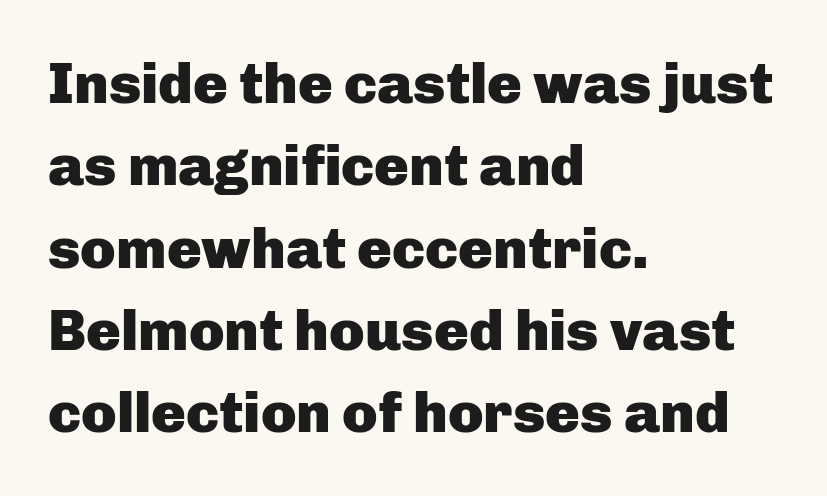
The image shows 58 px heavy sans-serif type, upright; set left-aligned, normal line spacing (1.42x), normal letter spacing, not underlined; low stroke contrast and a medium x-height.
